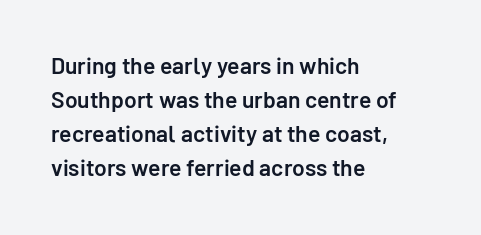
{"italic": "no", "bold": "semi", "underline": "no", "align": "left", "line_spacing": "normal", "line_spacing_ratio": 1.48, "letter_spacing": "normal", "letter_spacing_em": 0.0, "glyph_px": 23}
